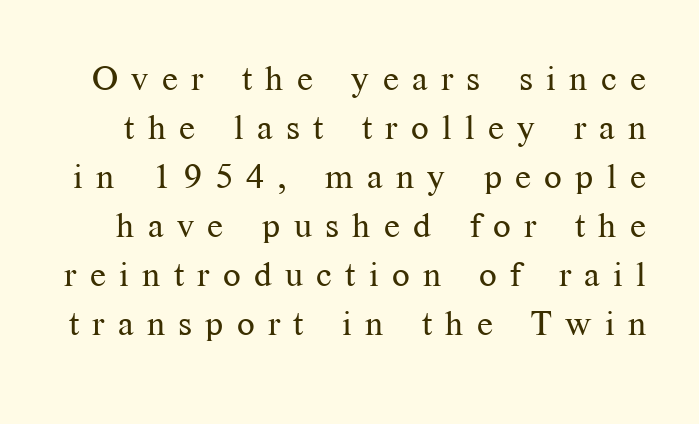
Q: Is the text bold? A: No.
Q: Is the text italic (slanted)? A: No, it is upright.
Q: Is the typeface a serif or a sans-serif typeface? A: Serif.
Q: Is the text underlined? A: No.
Q: Is the spacing between letters normal or unusually wide? A: Unusually wide.
Q: Is the spacing between lines tight, normal or loose? A: Normal.
Q: Width (condensed, normal, or wide)? A: Normal.
Q: Stroke contrast? A: Medium.
Q: x-height? A: Medium.
Q: Monospaced? A: No.
